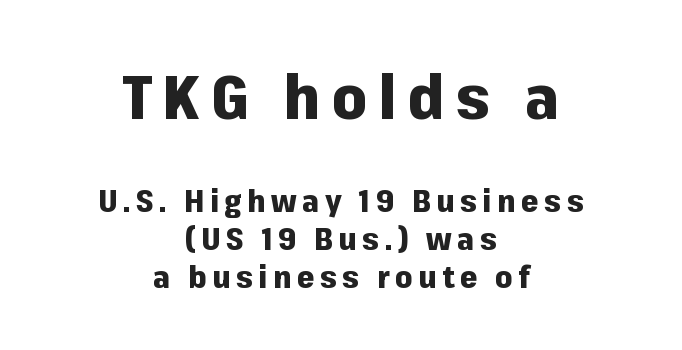
The image shows 62 px heavy sans-serif type, upright; set centered, line spacing 1.23x, not underlined; the first (top) block is 2.0x larger; low stroke contrast and a medium x-height.
